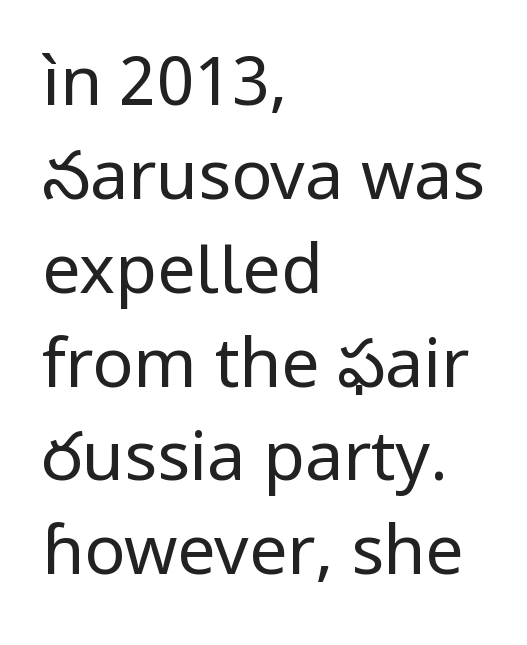
Q: Is the text bold? A: No.
Q: Is the text italic (slanted)? A: No, it is upright.
Q: Is the typeface a serif or a sans-serif typeface? A: Sans-serif.
Q: Is the text underlined? A: No.
Q: How is the paragraph aligned? A: Left-aligned.
Q: Is the spacing between letters normal or unusually wide? A: Normal.
Q: Is the spacing between lines tight, normal or loose? A: Normal.
Q: Width (condensed, normal, or wide)? A: Normal.
Q: Stroke contrast? A: Low.
Q: x-height? A: Medium.
Q: Monospaced? A: No.
